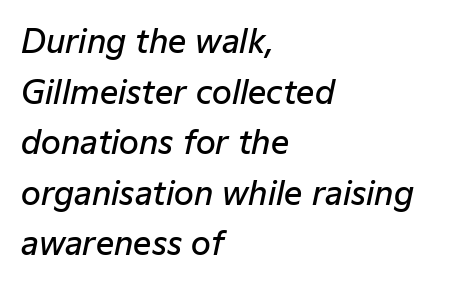
{"italic": "yes", "lean": "right", "slant_degrees": 12, "bold": "semi", "weight": "semibold", "width": "normal", "stroke_contrast": "low", "x_height": "medium", "monospaced": "no", "underline": "no", "align": "left", "line_spacing": "normal", "line_spacing_ratio": 1.58, "letter_spacing": "normal", "letter_spacing_em": 0.0, "glyph_px": 32}
